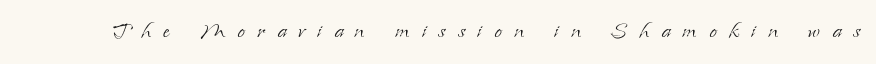
Q: Is the text bold? A: No.
Q: Is the text italic (slanted)? A: Yes.
Q: Is the text underlined? A: No.
Q: Is the spacing between letters normal or unusually wide? A: Unusually wide.
